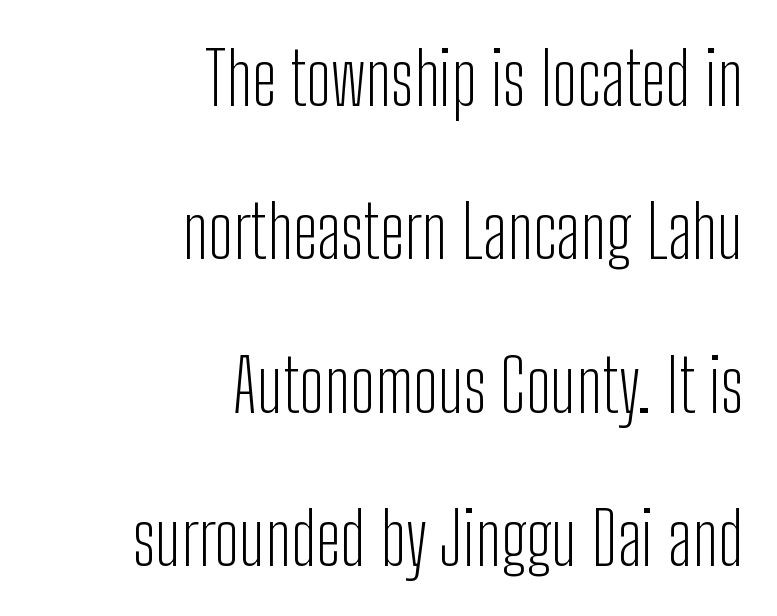
{"serif": "no", "italic": "no", "bold": "no", "weight": "light", "width": "condensed", "stroke_contrast": "low", "x_height": "medium", "monospaced": "no", "underline": "no", "align": "right", "line_spacing": "loose", "line_spacing_ratio": 2.1, "letter_spacing": "normal", "letter_spacing_em": 0.0, "glyph_px": 73}
